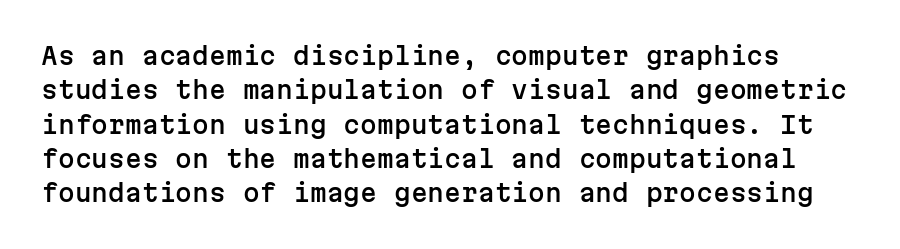
The image shows 24 px text type, upright; set normal line spacing (1.43x), normal letter spacing, not underlined.
